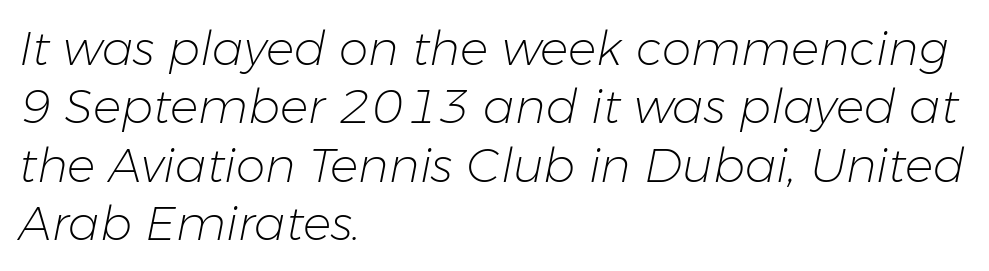
These lines are set flush left with a ragged right edge. Check under the words: just untouched page. Compared with a typical body face, this is equally light or lighter still. The typography opts for an oblique posture over an upright one. A typesetter would call this zero additional tracking.
